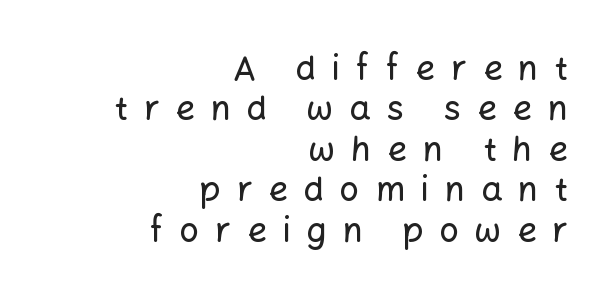
{"serif": "no", "italic": "no", "width": "normal", "stroke_contrast": "low", "x_height": "medium", "monospaced": "no", "underline": "no", "align": "right", "line_spacing_ratio": 1.19, "letter_spacing": "wide", "letter_spacing_em": 0.47, "glyph_px": 34}
